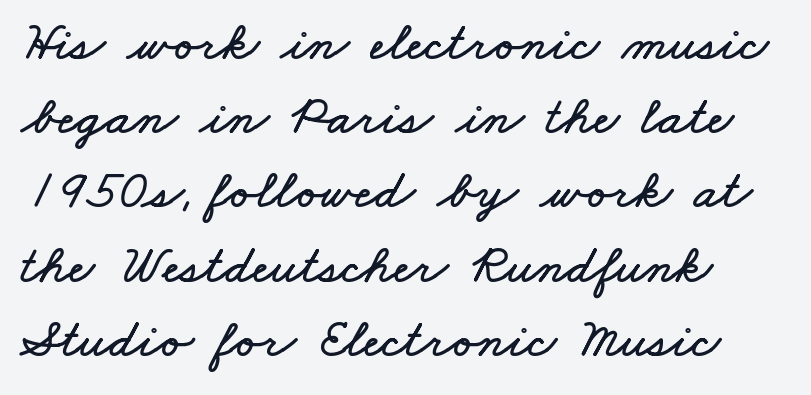
Has an underline been added? It has not. There is no visible air inserted between adjacent glyphs. The letters advance in unequal steps, a hallmark of proportional type. The rendering anchors every line to the left-hand side.
